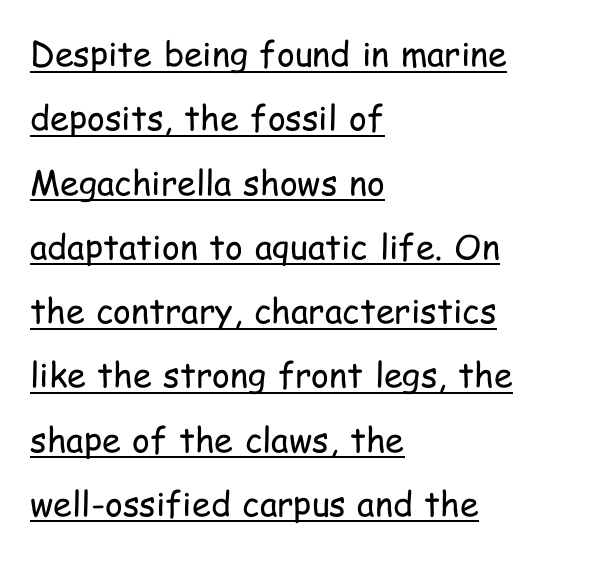
The image shows 34 px regular-weight, condensed sans-serif type, upright; set left-aligned, line spacing 1.89x, normal letter spacing, underlined; low stroke contrast and a medium x-height.
